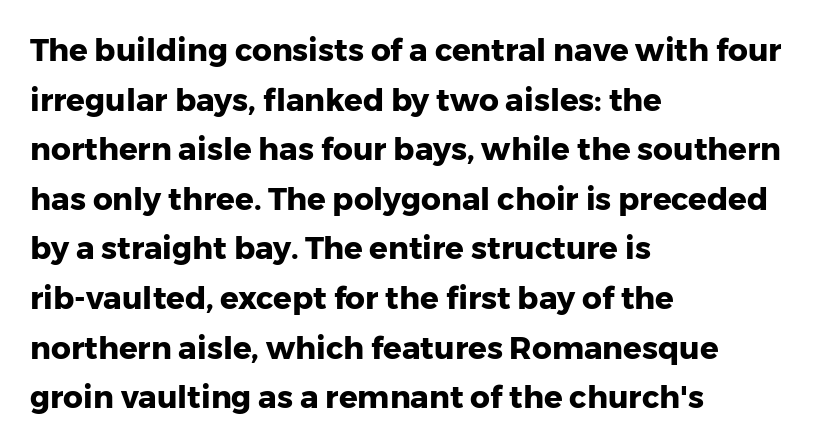
Think of a printed novel: that variable character pitch is what you see here. The passage shown stacks its lines at a standard gap. A sans-serif font was chosen for this passage. Line starts are locked; line ends wander.
